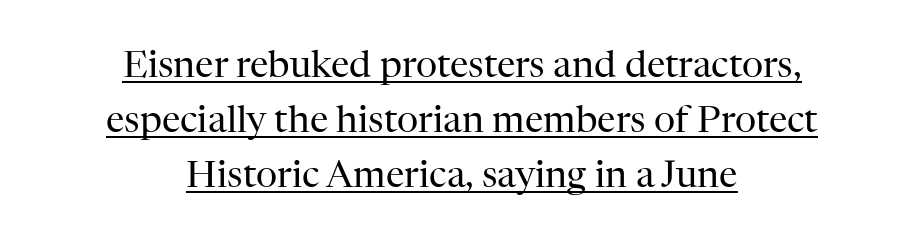
The rendering shows small feet on the letterforms — a serif design. The characters are drawn with everyday or finer stroke widths. Interline gaps are of average width in this sample. The string is rendered with underlining switched on.
